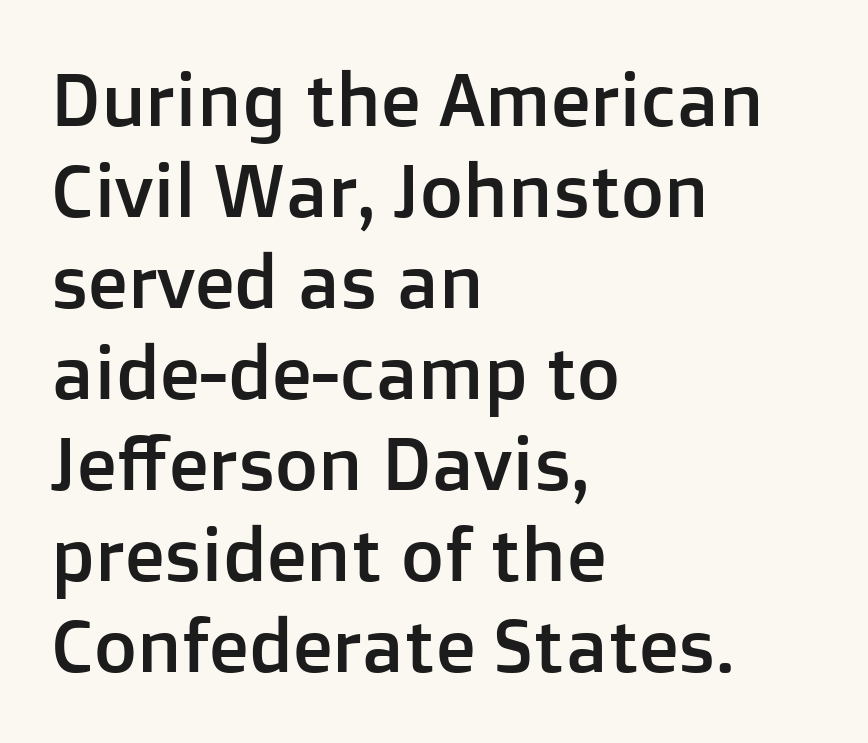
Q: Is the text italic (slanted)? A: No, it is upright.
Q: Is the typeface a serif or a sans-serif typeface? A: Sans-serif.
Q: Is the text underlined? A: No.
Q: How is the paragraph aligned? A: Left-aligned.
Q: Is the spacing between letters normal or unusually wide? A: Normal.
Q: Width (condensed, normal, or wide)? A: Normal.
Q: Stroke contrast? A: Low.
Q: x-height? A: Medium.
Q: Monospaced? A: No.
